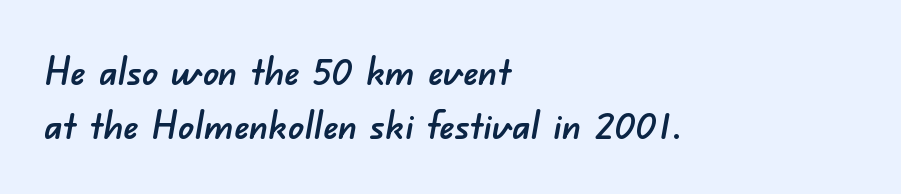
Q: Is the typeface a serif or a sans-serif typeface? A: Sans-serif.
Q: Is the text underlined? A: No.
Q: How is the paragraph aligned? A: Left-aligned.
Q: Is the spacing between letters normal or unusually wide? A: Normal.
Q: Is the spacing between lines tight, normal or loose? A: Normal.
Q: Width (condensed, normal, or wide)? A: Normal.
Q: Stroke contrast? A: Low.
Q: x-height? A: Small.
Q: Monospaced? A: No.
